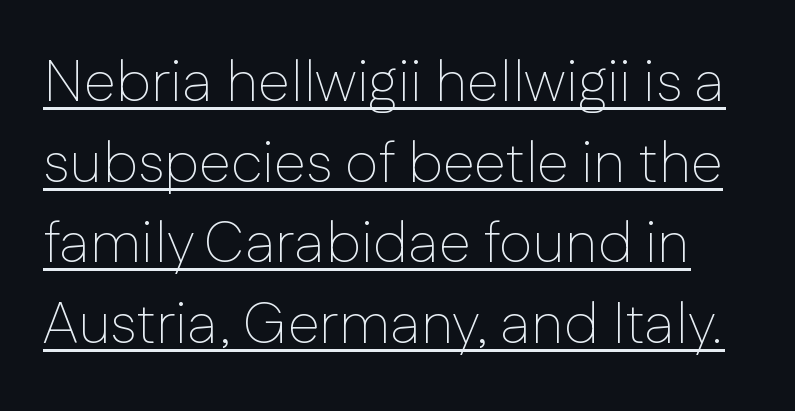
Q: Is the text bold? A: No.
Q: Is the text italic (slanted)? A: No, it is upright.
Q: Is the typeface a serif or a sans-serif typeface? A: Sans-serif.
Q: Is the text underlined? A: Yes.
Q: Is the spacing between letters normal or unusually wide? A: Normal.
Q: Is the spacing between lines tight, normal or loose? A: Normal.
Q: Width (condensed, normal, or wide)? A: Normal.
Q: Stroke contrast? A: Low.
Q: x-height? A: Medium.
Q: Monospaced? A: No.
